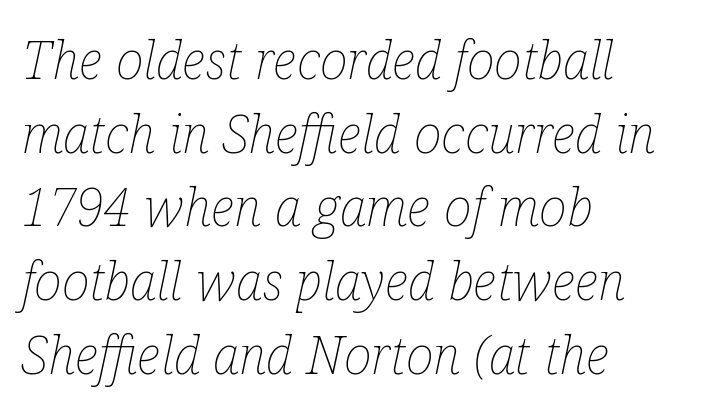
{"italic": "yes", "lean": "right", "slant_degrees": 12, "bold": "no", "weight": "thin", "width": "condensed", "stroke_contrast": "low", "x_height": "medium", "monospaced": "no", "underline": "no", "align": "left", "line_spacing": "normal", "line_spacing_ratio": 1.39, "letter_spacing": "normal", "letter_spacing_em": 0.0, "glyph_px": 53}
